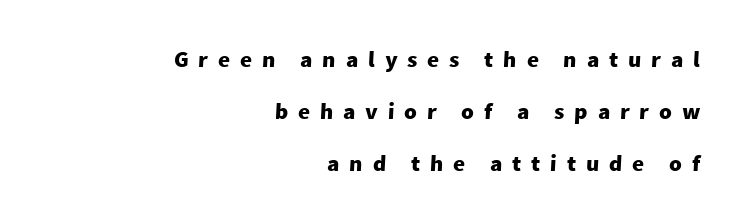
Q: Is the text bold? A: Yes.
Q: Is the text underlined? A: No.
Q: How is the paragraph aligned? A: Right-aligned.
Q: Is the spacing between letters normal or unusually wide? A: Unusually wide.
Q: Is the spacing between lines tight, normal or loose? A: Loose.
